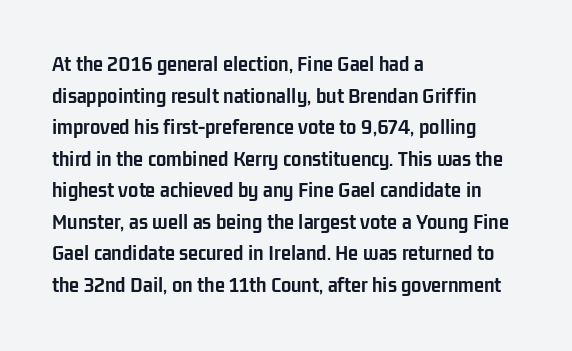
Q: Is the text bold? A: Yes.
Q: Is the text italic (slanted)? A: No, it is upright.
Q: Is the text underlined? A: No.
Q: How is the paragraph aligned? A: Left-aligned.
Q: Is the spacing between letters normal or unusually wide? A: Normal.
Q: Is the spacing between lines tight, normal or loose? A: Normal.
